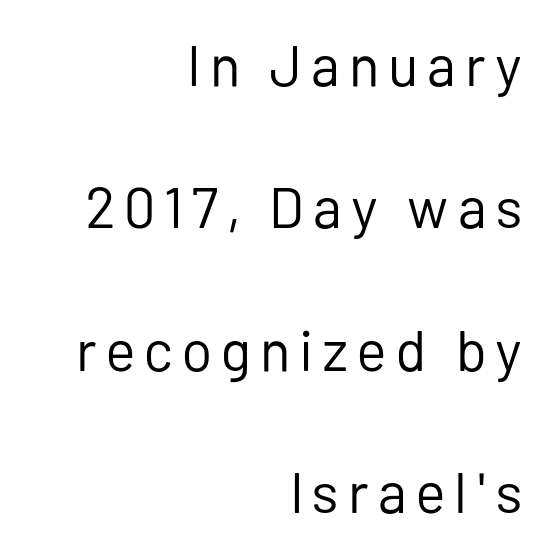
Rule under the text: the space is simply empty. Typographically, this falls in the sans-serif category. In CSS terms this would be text-align: right. The designer dialed line spacing up above the default. It's the straight-up-and-down kind of type. The rendering uses natural spacing where letterforms have individual widths.
